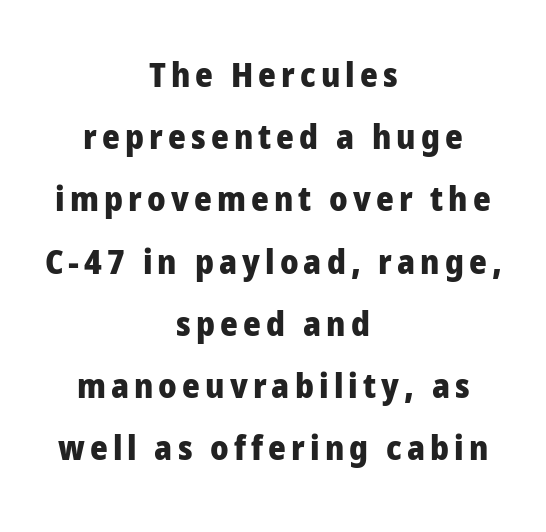
{"serif": "no", "italic": "no", "bold": "yes", "weight": "heavy", "width": "normal", "stroke_contrast": "low", "x_height": "medium", "monospaced": "no", "underline": "no", "align": "center", "line_spacing_ratio": 1.83, "glyph_px": 34}
